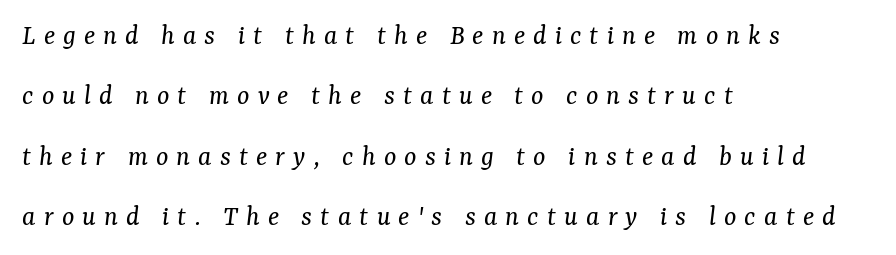
No chunkiness to these letters — they're not bold. Visually the block forms a straight wall on the left and a jagged coastline on the right. What stands out about the letter spacing? Its width — letters are far apart. Reading down the column, the eye jumps a long way to each next line.
